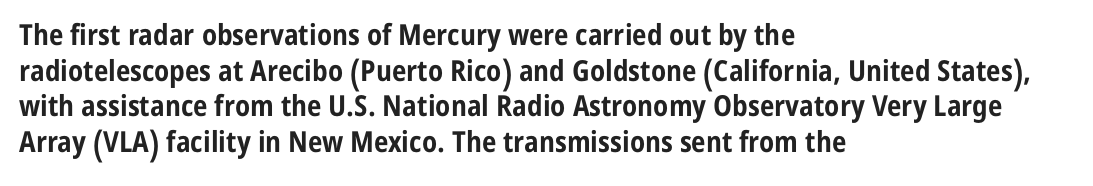
The image shows 29 px bold, condensed sans-serif type, upright; set left-aligned, line spacing 1.23x, normal letter spacing, not underlined; low stroke contrast and a medium x-height.
